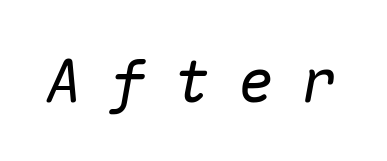
Q: Is the text bold? A: No.
Q: Is the text italic (slanted)? A: Yes, it leans right by about 10 degrees.
Q: Is the text underlined? A: No.
Q: Is the spacing between letters normal or unusually wide? A: Unusually wide.
Q: Width (condensed, normal, or wide)? A: Normal.
Q: Stroke contrast? A: Low.
Q: x-height? A: Medium.
Q: Monospaced? A: Yes.
